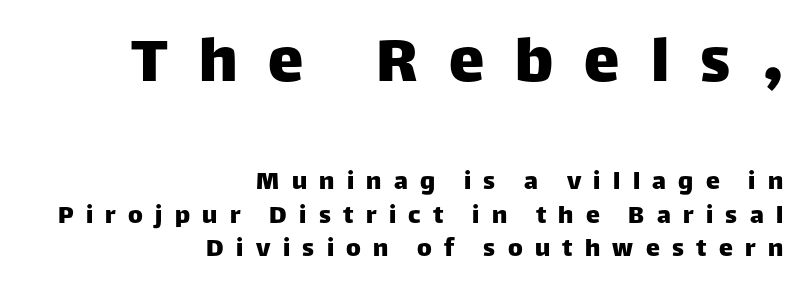
Ordinary non-slanted type is in use. Typesetter's note — upper block bumped up in size, lower block left smaller. Unlike a traditional serif, this face leaves its strokes unadorned. A typesetter would call this heavily tracked-out type. Words float on clear page, feet unadorned. This sample has the flowing, uneven cadence of proportional lettering.
